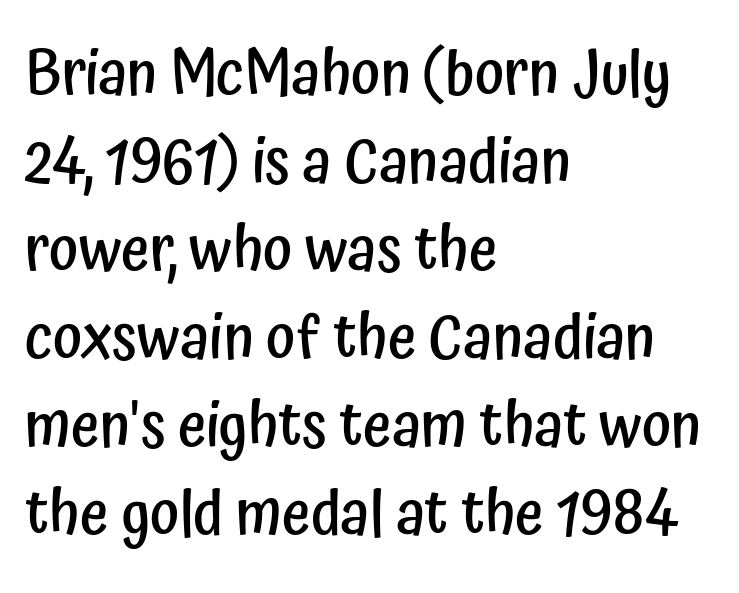
{"serif": "no", "italic": "no", "bold": "semi", "weight": "semibold", "width": "condensed", "stroke_contrast": "low", "x_height": "medium", "monospaced": "no", "underline": "no", "align": "left", "line_spacing": "normal", "line_spacing_ratio": 1.42, "letter_spacing": "normal", "letter_spacing_em": 0.0, "glyph_px": 62}
